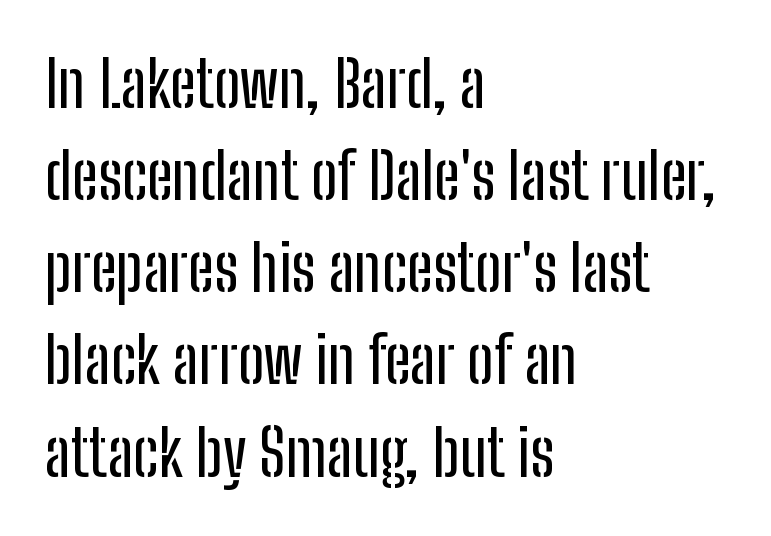
Italic: no, the glyphs are upright roman. Varying glyph widths throughout — classic text-font behaviour. What stands out about the letter spacing? Nothing — it is the standard amount. A student would call this left alignment; a typographer would say flush left, rag right.
